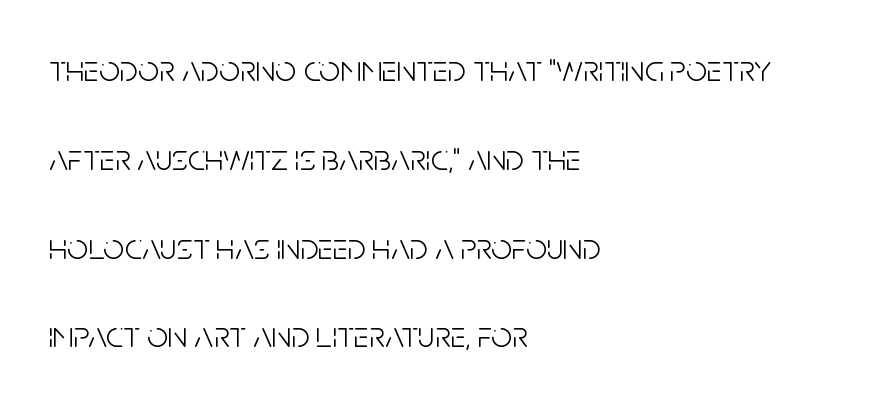
The image shows 37 px light, condensed sans-serif type, upright; set left-aligned, loose line spacing (2.4x), normal letter spacing, not underlined; low stroke contrast and a large x-height.
